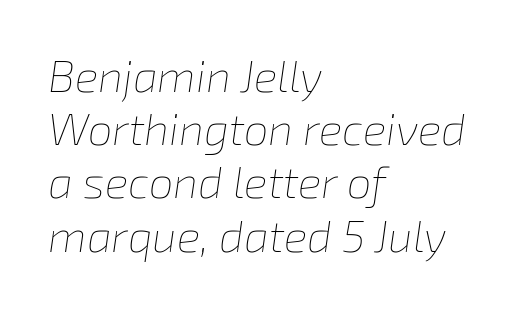
The image shows 44 px thin type, italic (leaning right); set left-aligned, line spacing 1.21x, normal letter spacing, not underlined; low stroke contrast and a medium x-height.
